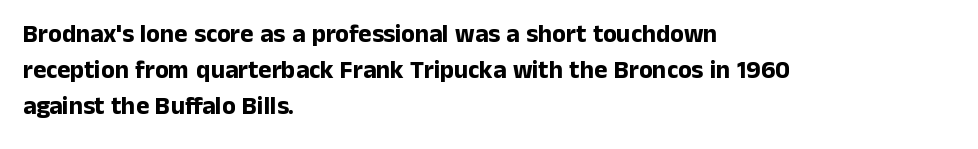
Nope, not italic — everything's standing straight. A normal amount of white space separates one row of letters from the next. Pretty heavy lettering here — definitely bold. Line starts are locked; line ends wander. Tracking here is standard; glyphs follow each other at the usual distance. Decoration check: the copy has no underline.
